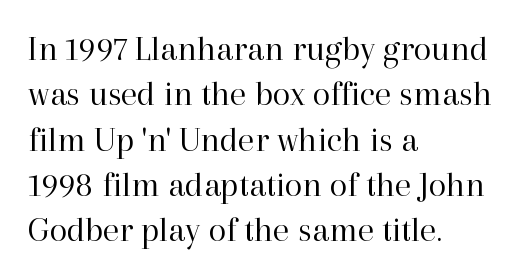
{"serif": "yes", "italic": "no", "bold": "no", "weight": "regular", "width": "normal", "stroke_contrast": "high", "x_height": "medium", "monospaced": "no", "underline": "no", "align": "left", "line_spacing": "normal", "line_spacing_ratio": 1.26, "letter_spacing": "normal", "letter_spacing_em": 0.0, "glyph_px": 36}
